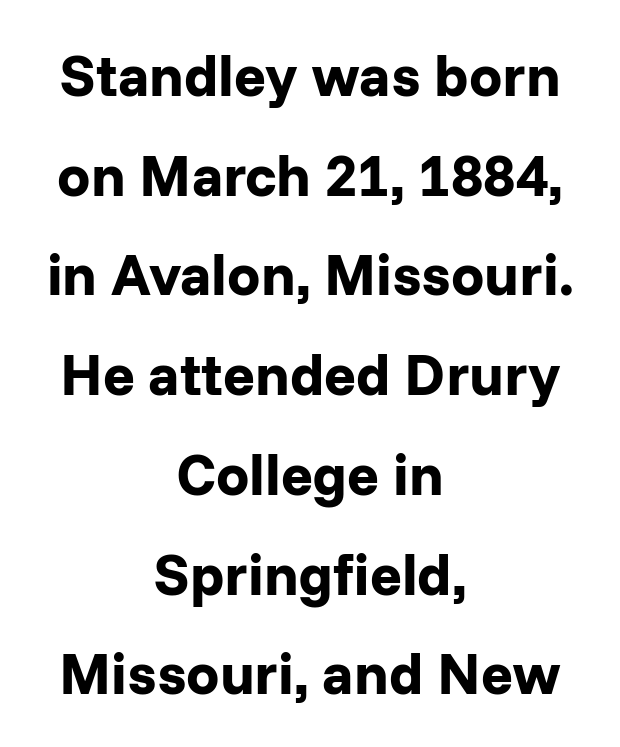
Q: Is the text bold? A: Yes.
Q: Is the text italic (slanted)? A: No, it is upright.
Q: Is the typeface a serif or a sans-serif typeface? A: Sans-serif.
Q: Is the text underlined? A: No.
Q: How is the paragraph aligned? A: Centered.
Q: Is the spacing between letters normal or unusually wide? A: Normal.
Q: Is the spacing between lines tight, normal or loose? A: Normal.
Q: Width (condensed, normal, or wide)? A: Normal.
Q: Stroke contrast? A: Low.
Q: x-height? A: Medium.
Q: Monospaced? A: No.
